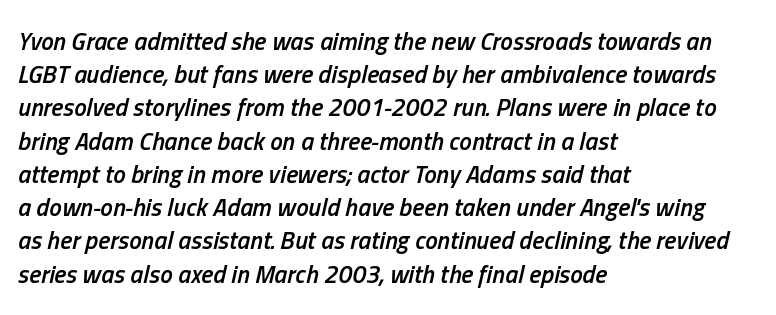
The image shows 25 px text type, italic (leaning right); set left-aligned, normal line spacing (1.33x), normal letter spacing, not underlined.
